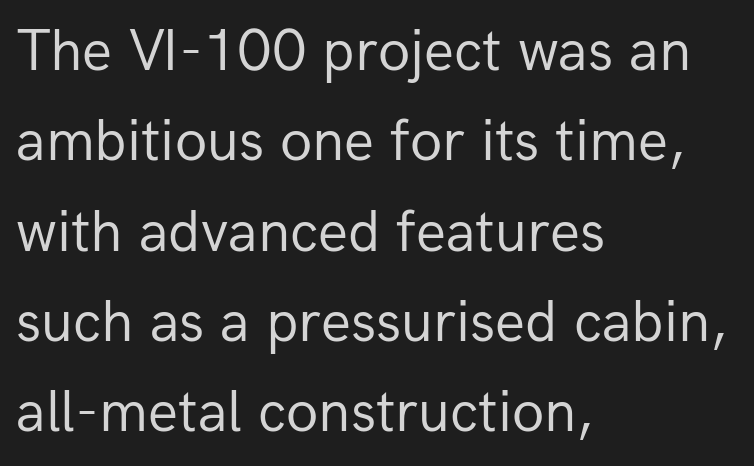
It's the straight-up-and-down kind of type. This block has exactly the height ordinary leading produces. The type is set solid horizontally, with unmodified tracking. On a weight scale, this lands at 450 or below. The passage shown is typed in a proportional face where columns would drift.
